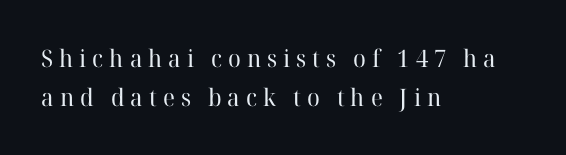
Caption: expanded tracking, letters set apart. Left-aligned paragraph, ragged on the right. Reading down the column, the eye jumps a familiar distance to each next line. The font's upright variant was chosen for this text. The area under the type is left untouched. No chunkiness to these letters — they're not bold.
